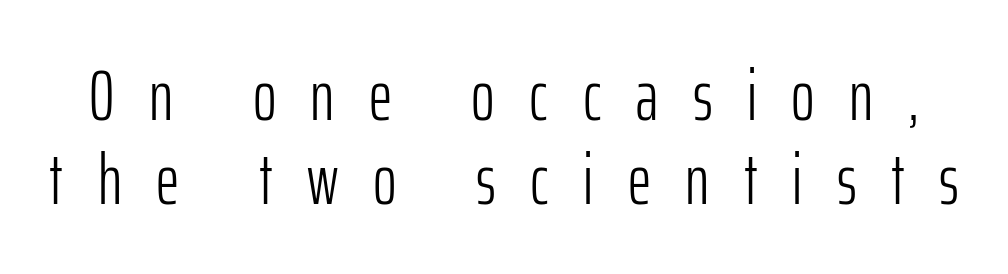
Q: Is the text bold? A: No.
Q: Is the text italic (slanted)? A: No, it is upright.
Q: Is the typeface a serif or a sans-serif typeface? A: Sans-serif.
Q: Is the text underlined? A: No.
Q: Is the spacing between letters normal or unusually wide? A: Unusually wide.
Q: Width (condensed, normal, or wide)? A: Condensed.
Q: Stroke contrast? A: Low.
Q: x-height? A: Medium.
Q: Monospaced? A: No.
